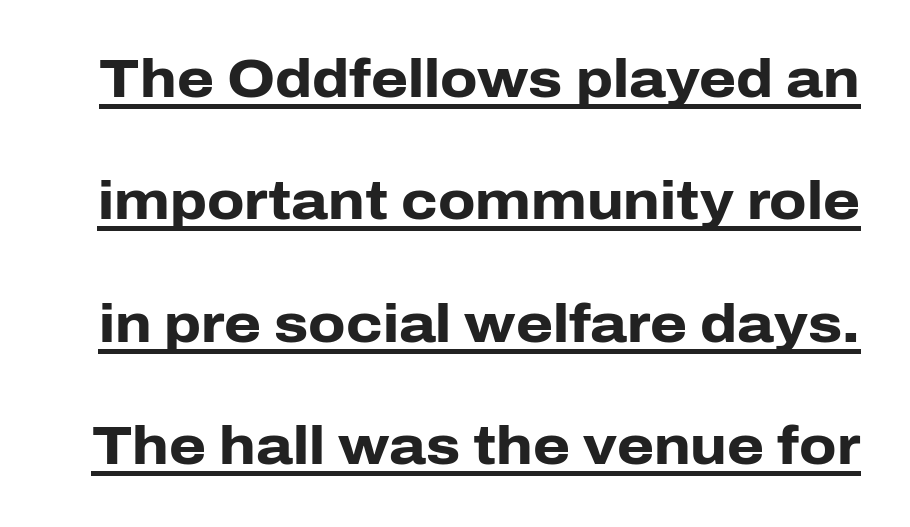
Q: Is the text bold? A: Yes.
Q: Is the text italic (slanted)? A: No, it is upright.
Q: Is the typeface a serif or a sans-serif typeface? A: Sans-serif.
Q: Is the text underlined? A: Yes.
Q: Is the spacing between letters normal or unusually wide? A: Normal.
Q: Is the spacing between lines tight, normal or loose? A: Loose.
Q: Width (condensed, normal, or wide)? A: Normal.
Q: Stroke contrast? A: Low.
Q: x-height? A: Medium.
Q: Monospaced? A: No.
